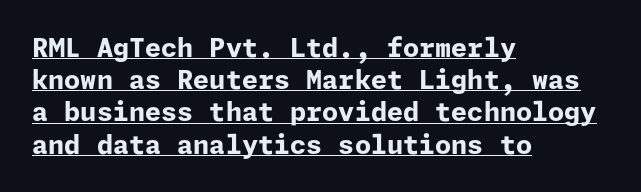
Q: Is the text bold? A: Yes.
Q: Is the text italic (slanted)? A: No, it is upright.
Q: Is the text underlined? A: Yes.
Q: How is the paragraph aligned? A: Left-aligned.
Q: Is the spacing between letters normal or unusually wide? A: Normal.
